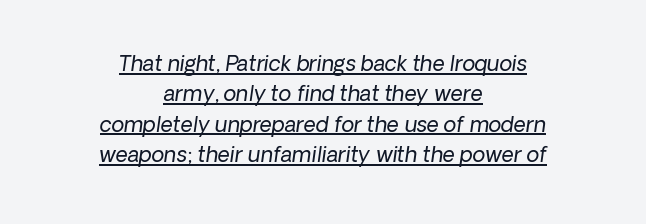
Q: Is the text bold? A: No.
Q: Is the text underlined? A: Yes.
Q: How is the paragraph aligned? A: Centered.
Q: Is the spacing between letters normal or unusually wide? A: Normal.
Q: Is the spacing between lines tight, normal or loose? A: Normal.
